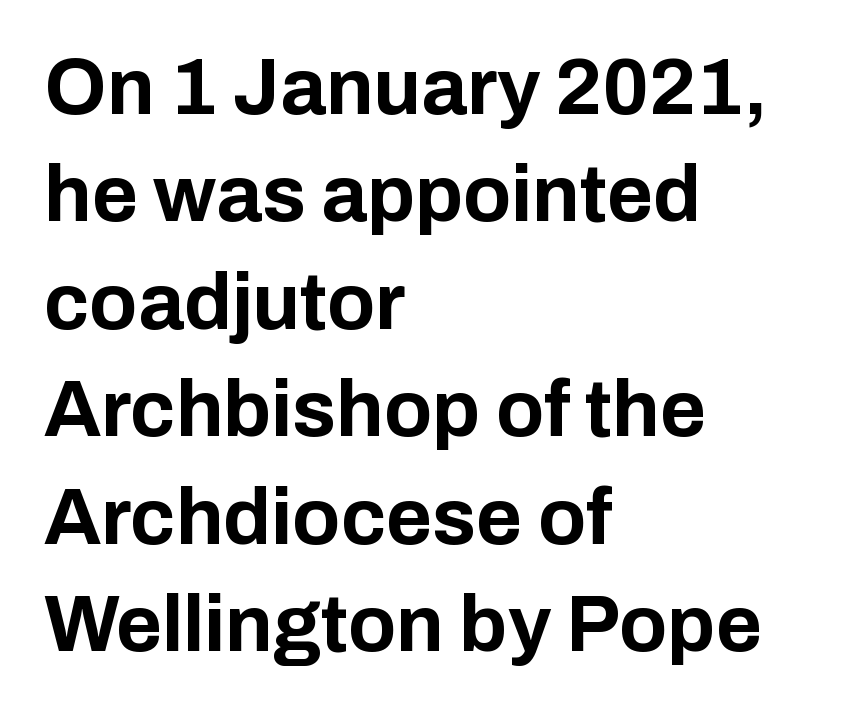
If you measured baseline to baseline, you'd find a middling distance. Rule under the text: the space is simply empty. These lines were composed using upright roman letters. The setting favours the left margin, as ordinary paragraphs usually do. Looks like regular typesetting: each glyph gets only the width it needs.
